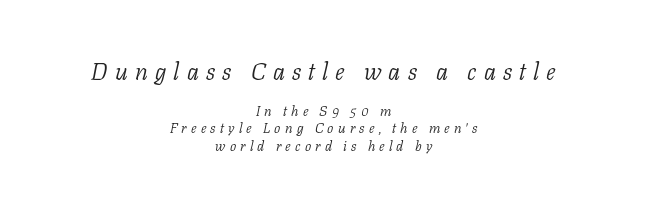
{"italic": "yes", "lean": "right", "slant_degrees": 11, "bold": "no", "underline": "no", "align": "center", "line_spacing_ratio": 1.24, "letter_spacing": "wide", "letter_spacing_em": 0.3, "larger_block": "first", "size_ratio": 1.71, "glyph_px": 24}
